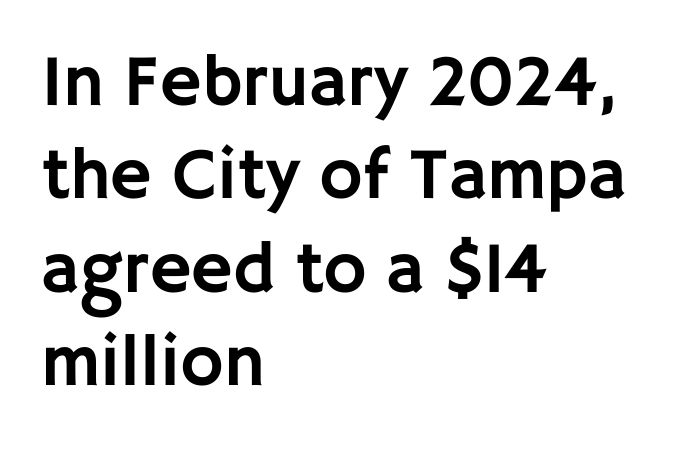
{"serif": "no", "italic": "no", "width": "normal", "stroke_contrast": "low", "x_height": "large", "monospaced": "no", "underline": "no", "align": "left", "line_spacing": "normal", "line_spacing_ratio": 1.28, "letter_spacing": "normal", "letter_spacing_em": 0.0, "glyph_px": 73}
